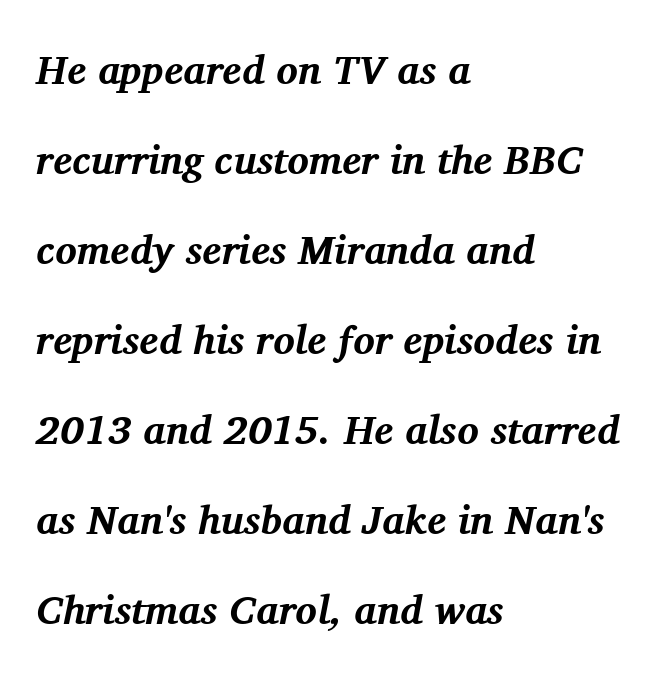
{"serif": "yes", "italic": "yes", "lean": "right", "slant_degrees": 11, "bold": "yes", "weight": "bold", "width": "normal", "stroke_contrast": "medium", "x_height": "medium", "monospaced": "no", "underline": "no", "align": "left", "line_spacing": "loose", "line_spacing_ratio": 2.25, "letter_spacing": "normal", "letter_spacing_em": 0.0, "glyph_px": 40}
